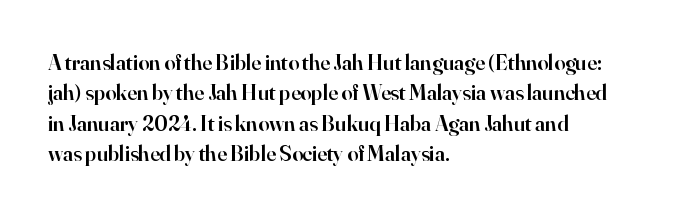
Q: Is the text bold? A: Semi-bold.
Q: Is the text italic (slanted)? A: No, it is upright.
Q: Is the text underlined? A: No.
Q: How is the paragraph aligned? A: Left-aligned.
Q: Is the spacing between letters normal or unusually wide? A: Normal.
Q: Is the spacing between lines tight, normal or loose? A: Normal.
